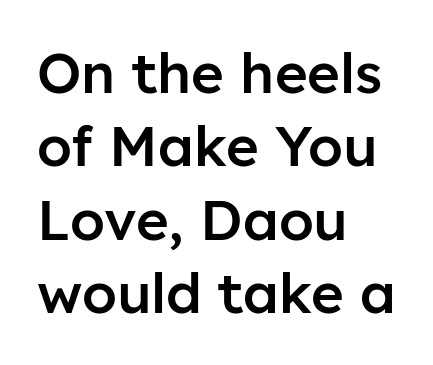
Q: Is the text bold? A: Semi-bold.
Q: Is the text italic (slanted)? A: No, it is upright.
Q: Is the typeface a serif or a sans-serif typeface? A: Sans-serif.
Q: Is the text underlined? A: No.
Q: How is the paragraph aligned? A: Left-aligned.
Q: Is the spacing between letters normal or unusually wide? A: Normal.
Q: Is the spacing between lines tight, normal or loose? A: Normal.
Q: Width (condensed, normal, or wide)? A: Normal.
Q: Stroke contrast? A: Low.
Q: x-height? A: Medium.
Q: Monospaced? A: No.
